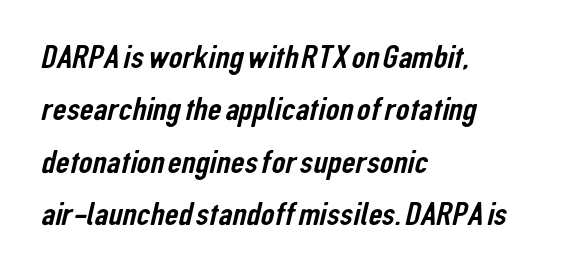
Q: Is the typeface a serif or a sans-serif typeface? A: Sans-serif.
Q: Is the text underlined? A: No.
Q: How is the paragraph aligned? A: Left-aligned.
Q: Is the spacing between letters normal or unusually wide? A: Normal.
Q: Is the spacing between lines tight, normal or loose? A: Normal.
Q: Width (condensed, normal, or wide)? A: Condensed.
Q: Stroke contrast? A: Low.
Q: x-height? A: Medium.
Q: Monospaced? A: No.
